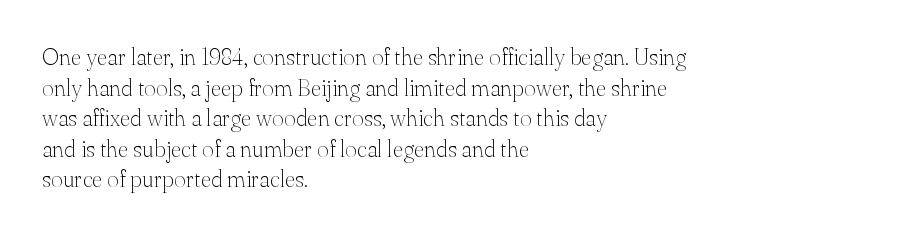
{"italic": "no", "bold": "no", "underline": "no", "align": "left", "line_spacing": "normal", "line_spacing_ratio": 1.33, "letter_spacing": "normal", "letter_spacing_em": 0.0, "glyph_px": 23}
